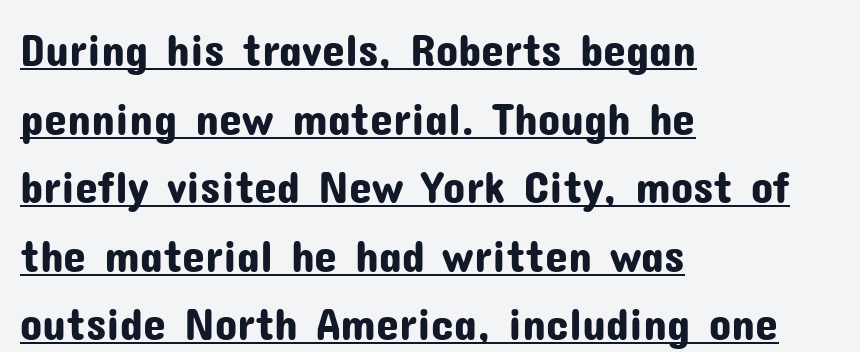
The image shows 46 px sans-serif type, upright; set left-aligned, normal line spacing (1.49x), normal letter spacing, underlined; low stroke contrast and a medium x-height.
